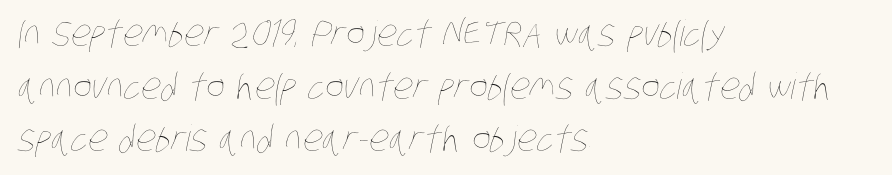
Think of a printed novel: that variable character pitch is what you see here. Layout note: lines flush left. The passage shown is not underscored anywhere. A normal amount of white space separates one row of letters from the next. Weight class: somewhere from thin through regular. Tracking here is standard; glyphs follow each other at the usual distance.
